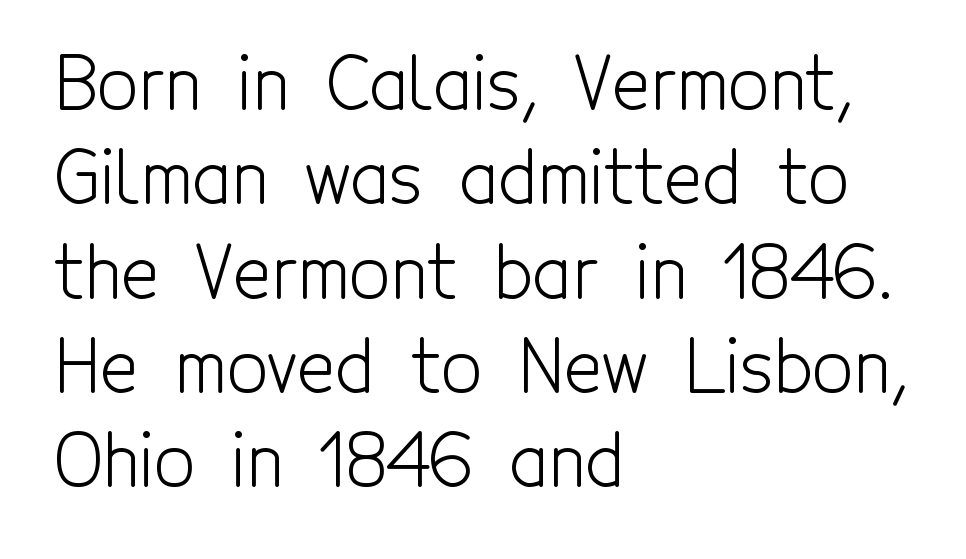
The image shows 72 px light, condensed sans-serif type, upright; set left-aligned, normal line spacing (1.31x), normal letter spacing, not underlined; a medium x-height.
